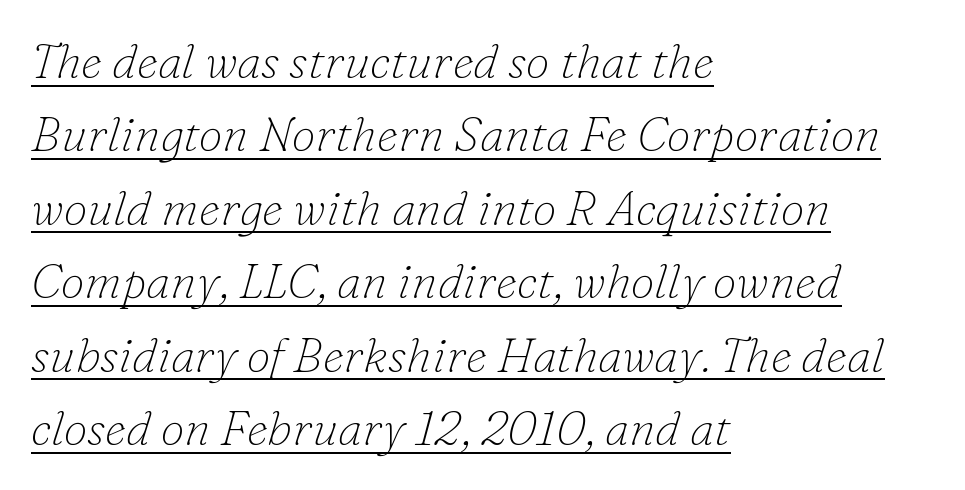
Compared with undecorated copy, this sample adds a rule below the words. There is no visible air inserted between adjacent glyphs. No chunkiness to these letters — they're not bold. This sample keeps an unexceptional amount of space between lines.
